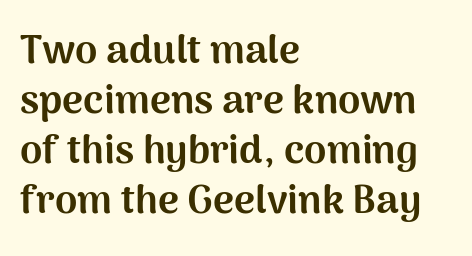
{"serif": "no", "italic": "no", "bold": "yes", "weight": "bold", "width": "normal", "stroke_contrast": "medium", "x_height": "medium", "monospaced": "no", "underline": "no", "align": "left", "line_spacing": "normal", "line_spacing_ratio": 1.25, "letter_spacing": "normal", "letter_spacing_em": 0.0, "glyph_px": 40}
